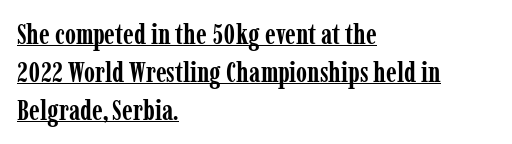
Q: Is the text bold? A: Yes.
Q: Is the text italic (slanted)? A: No, it is upright.
Q: Is the typeface a serif or a sans-serif typeface? A: Serif.
Q: Is the text underlined? A: Yes.
Q: How is the paragraph aligned? A: Left-aligned.
Q: Is the spacing between letters normal or unusually wide? A: Normal.
Q: Is the spacing between lines tight, normal or loose? A: Normal.
Q: Width (condensed, normal, or wide)? A: Condensed.
Q: Stroke contrast? A: Low.
Q: x-height? A: Medium.
Q: Monospaced? A: No.
